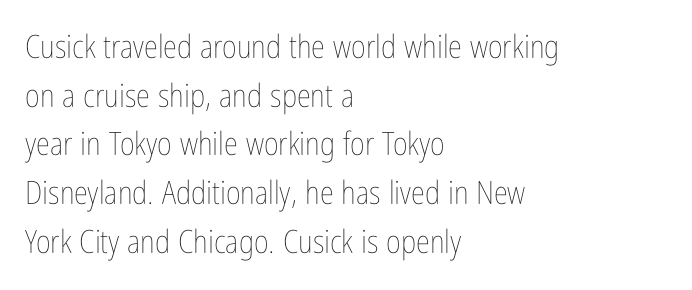
The typeface has the unassuming heft of standard copy or less. Does the leading feel generous? No, just average. This sample uses plain, unmodified letter spacing. The specimen omits any rule beneath the text block's lines.
